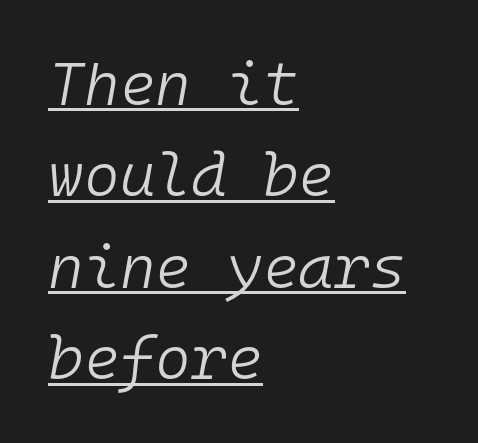
The image shows 61 px light type, italic (leaning right), monospaced; set left-aligned, normal line spacing (1.5x), normal letter spacing, underlined; low stroke contrast and a medium x-height.
